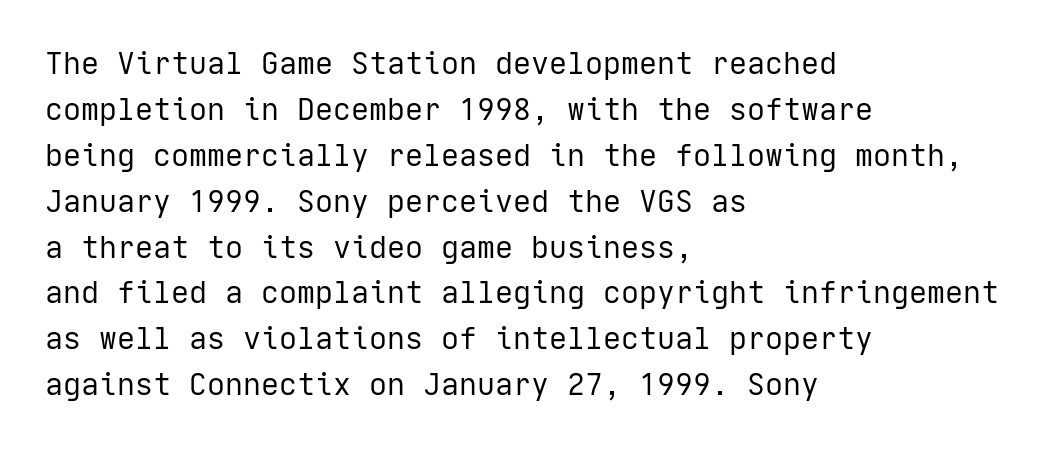
{"serif": "no", "italic": "no", "bold": "no", "weight": "regular", "width": "normal", "stroke_contrast": "low", "x_height": "medium", "underline": "no", "align": "left", "line_spacing": "normal", "line_spacing_ratio": 1.53, "letter_spacing": "normal", "letter_spacing_em": 0.0, "glyph_px": 30}
